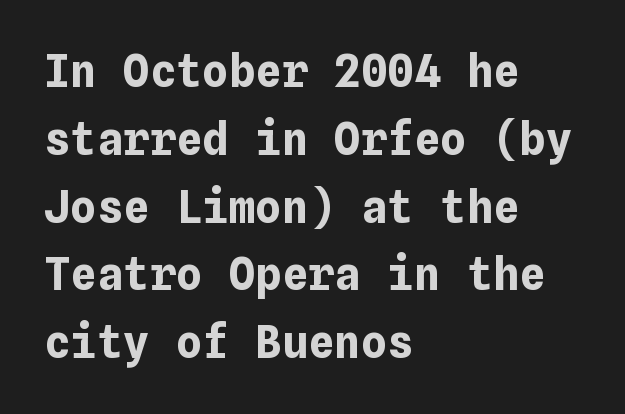
Q: Is the text bold? A: Yes.
Q: Is the text italic (slanted)? A: No, it is upright.
Q: Is the text underlined? A: No.
Q: How is the paragraph aligned? A: Left-aligned.
Q: Is the spacing between letters normal or unusually wide? A: Normal.
Q: Is the spacing between lines tight, normal or loose? A: Normal.
Q: Width (condensed, normal, or wide)? A: Normal.
Q: Stroke contrast? A: Low.
Q: x-height? A: Medium.
